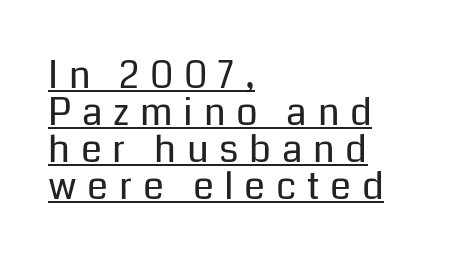
{"serif": "no", "italic": "no", "bold": "no", "weight": "regular", "width": "normal", "stroke_contrast": "low", "x_height": "medium", "monospaced": "no", "underline": "yes", "align": "left", "line_spacing": "tight", "line_spacing_ratio": 0.97, "letter_spacing": "wide", "letter_spacing_em": 0.28, "glyph_px": 38}
